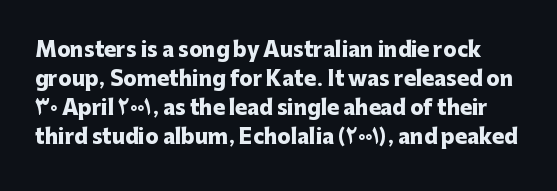
The image shows 20 px bold type, upright; set normal line spacing (1.45x), normal letter spacing, not underlined.
